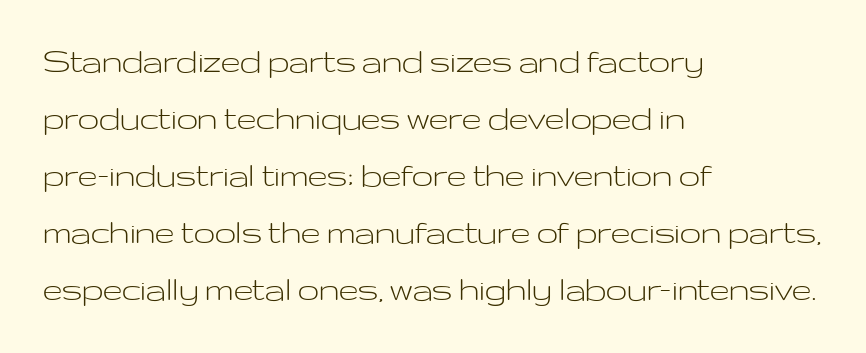
The image shows 38 px light, wide sans-serif type, upright; set left-aligned, normal line spacing (1.5x), normal letter spacing, not underlined; low stroke contrast and a medium x-height.
